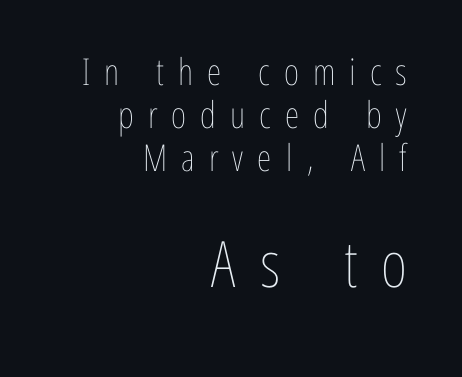
This reads as an unemphasized weight, regular at the heaviest. Words float on clear page, feet unadorned. The rendering uses natural spacing where letterforms have individual widths. The following chunk of copy outweighs the initial chunk in type size.
